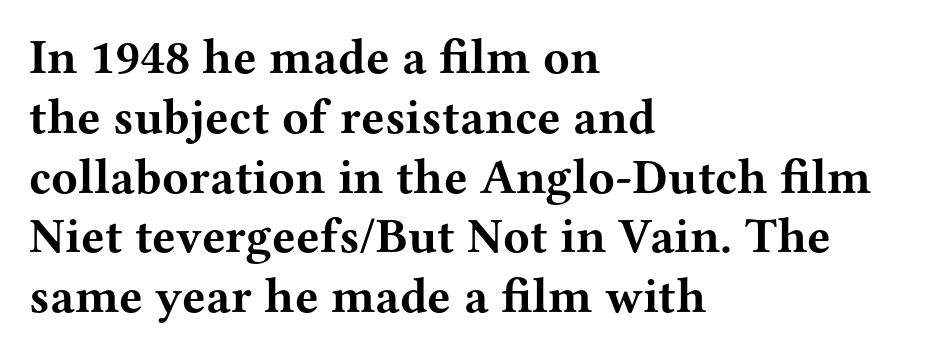
{"serif": "yes", "italic": "no", "bold": "yes", "weight": "bold", "width": "wide", "stroke_contrast": "medium", "x_height": "medium", "monospaced": "no", "underline": "no", "align": "left", "line_spacing_ratio": 1.22, "letter_spacing": "normal", "letter_spacing_em": 0.0, "glyph_px": 49}
